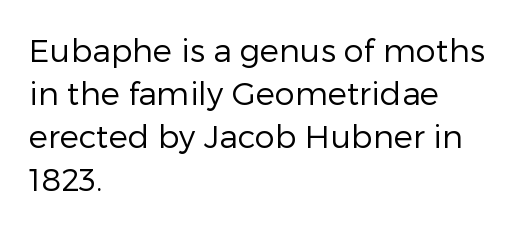
Q: Is the text bold? A: No.
Q: Is the text italic (slanted)? A: No, it is upright.
Q: Is the typeface a serif or a sans-serif typeface? A: Sans-serif.
Q: Is the text underlined? A: No.
Q: How is the paragraph aligned? A: Left-aligned.
Q: Is the spacing between letters normal or unusually wide? A: Normal.
Q: Is the spacing between lines tight, normal or loose? A: Normal.
Q: Width (condensed, normal, or wide)? A: Normal.
Q: Stroke contrast? A: Low.
Q: x-height? A: Medium.
Q: Monospaced? A: No.
